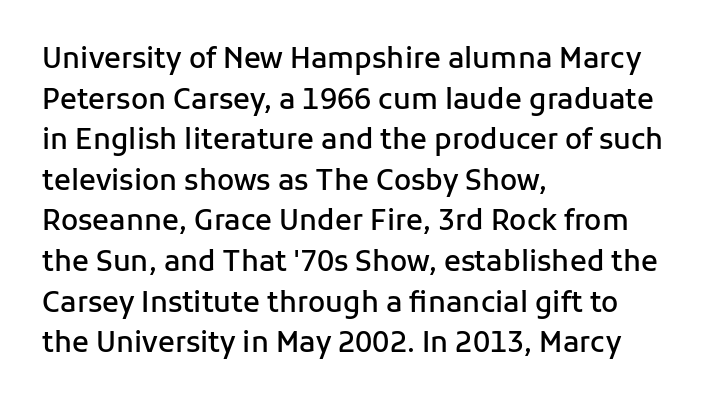
{"serif": "no", "italic": "no", "bold": "semi", "weight": "semibold", "width": "normal", "stroke_contrast": "low", "x_height": "medium", "monospaced": "no", "underline": "no", "align": "left", "line_spacing": "normal", "line_spacing_ratio": 1.45, "letter_spacing": "normal", "letter_spacing_em": 0.0, "glyph_px": 28}
